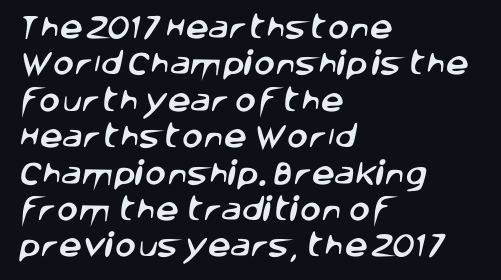
Q: Is the text underlined? A: No.
Q: How is the paragraph aligned? A: Left-aligned.
Q: Is the spacing between letters normal or unusually wide? A: Normal.
Q: Is the spacing between lines tight, normal or loose? A: Normal.
